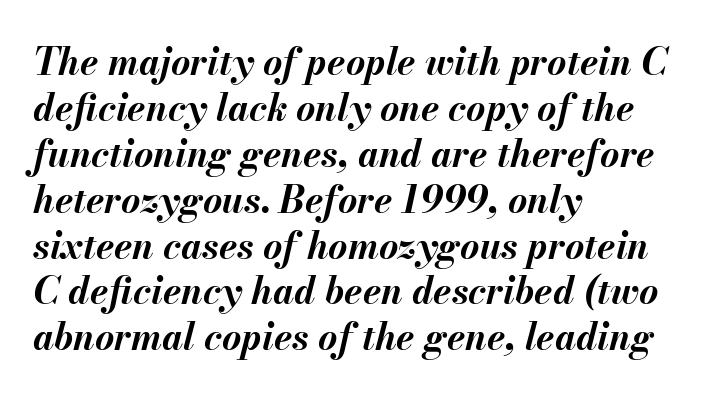
{"italic": "yes", "lean": "right", "slant_degrees": 13, "bold": "yes", "weight": "bold", "width": "normal", "stroke_contrast": "medium", "x_height": "small", "monospaced": "no", "underline": "no", "align": "left", "line_spacing_ratio": 1.24, "letter_spacing": "normal", "letter_spacing_em": 0.0, "glyph_px": 37}
